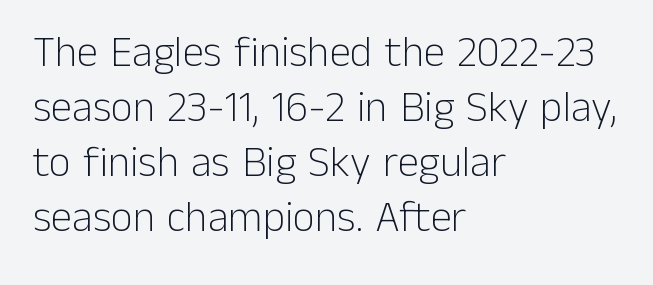
Q: Is the text bold? A: No.
Q: Is the text italic (slanted)? A: No, it is upright.
Q: Is the typeface a serif or a sans-serif typeface? A: Sans-serif.
Q: Is the text underlined? A: No.
Q: How is the paragraph aligned? A: Left-aligned.
Q: Is the spacing between letters normal or unusually wide? A: Normal.
Q: Is the spacing between lines tight, normal or loose? A: Normal.
Q: Width (condensed, normal, or wide)? A: Normal.
Q: Stroke contrast? A: Low.
Q: x-height? A: Medium.
Q: Monospaced? A: No.
